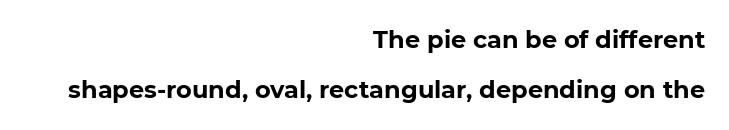
Q: Is the text bold? A: Yes.
Q: Is the text underlined? A: No.
Q: How is the paragraph aligned? A: Right-aligned.
Q: Is the spacing between letters normal or unusually wide? A: Normal.
Q: Is the spacing between lines tight, normal or loose? A: Loose.
